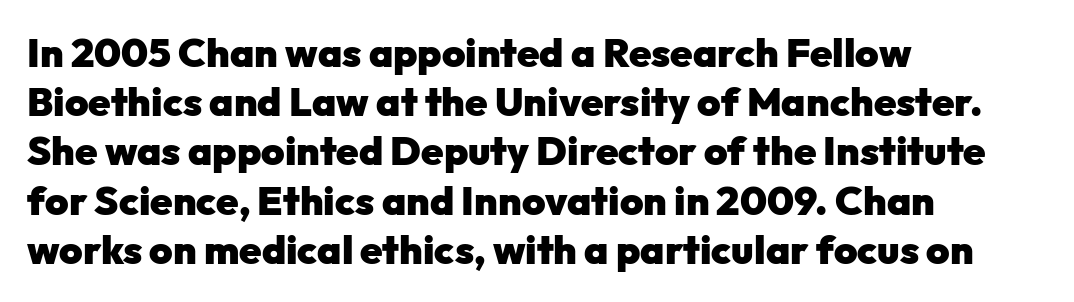
The image shows 40 px heavy sans-serif type, upright; set left-aligned, line spacing 1.23x, normal letter spacing, not underlined; low stroke contrast and a medium x-height.
